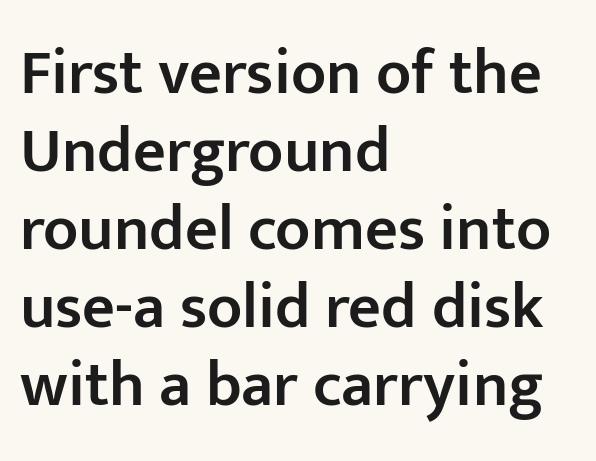
The image shows 64 px semibold sans-serif type, upright; set left-aligned, line spacing 1.22x, normal letter spacing, not underlined; low stroke contrast and a medium x-height.
